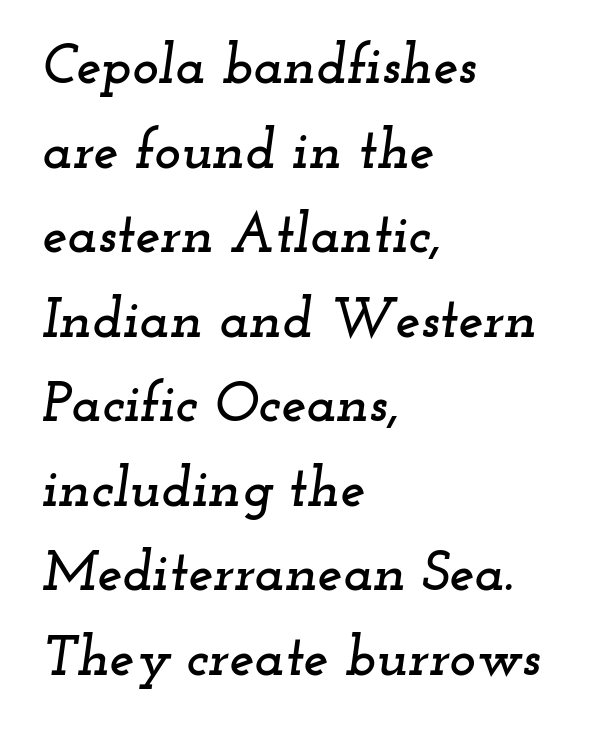
The image shows 56 px wide serif type, italic (leaning right); set left-aligned, normal line spacing (1.51x), normal letter spacing, not underlined; low stroke contrast and a small x-height.
